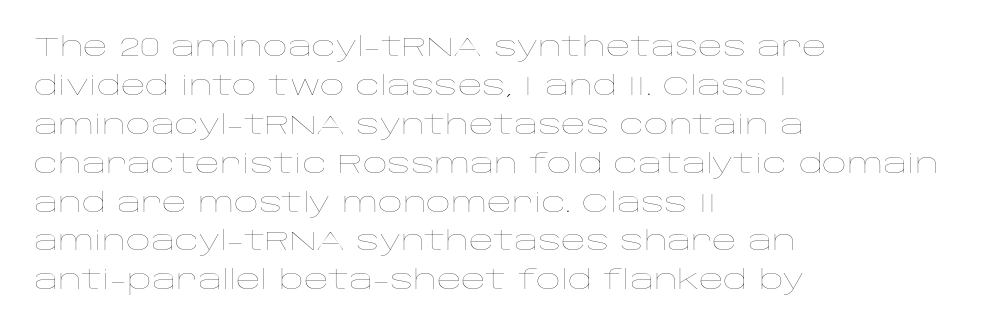
Nothing heavy about these letters — not bold at all. The block of text has a typical density, with ordinary space between rows. Posture: straight, roman, zero tilt. Quick note: underline off. The letterforms sit shoulder to shoulder at normal distance.
